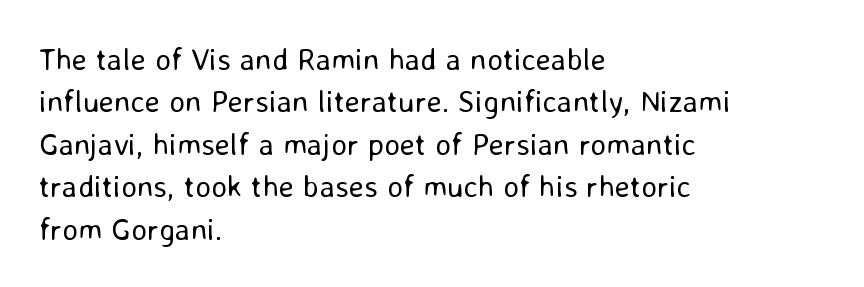
Q: Is the text bold? A: No.
Q: Is the text italic (slanted)? A: No, it is upright.
Q: Is the typeface a serif or a sans-serif typeface? A: Sans-serif.
Q: Is the text underlined? A: No.
Q: How is the paragraph aligned? A: Left-aligned.
Q: Is the spacing between letters normal or unusually wide? A: Normal.
Q: Is the spacing between lines tight, normal or loose? A: Normal.
Q: Width (condensed, normal, or wide)? A: Normal.
Q: Stroke contrast? A: Low.
Q: x-height? A: Medium.
Q: Monospaced? A: No.
